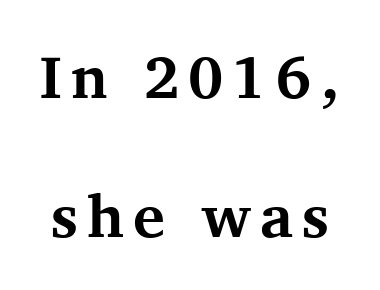
{"serif": "yes", "italic": "no", "bold": "yes", "weight": "bold", "width": "normal", "stroke_contrast": "medium", "x_height": "medium", "monospaced": "no", "underline": "no", "line_spacing": "loose", "line_spacing_ratio": 2.31, "glyph_px": 60}
